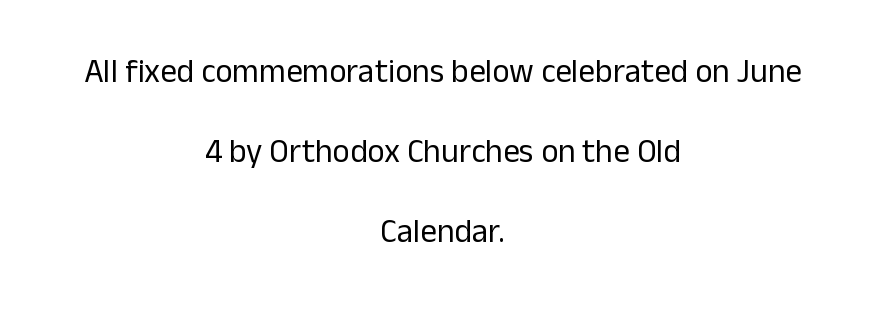
The image shows 33 px regular-weight sans-serif type, upright; set centered, loose line spacing (2.42x), normal letter spacing, not underlined; low stroke contrast and a medium x-height.
